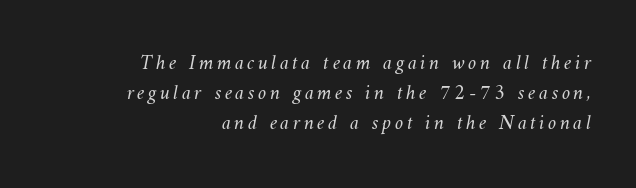
The image shows 21 px text type; set right-aligned, normal line spacing (1.42x), not underlined.
